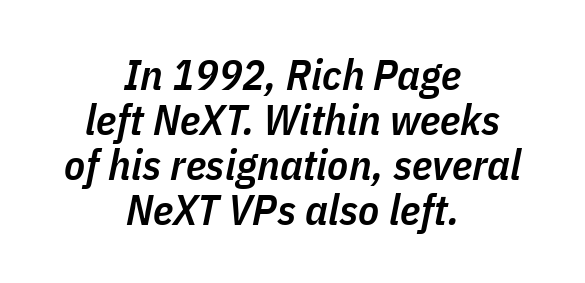
Q: Is the text bold? A: Semi-bold.
Q: Is the text italic (slanted)? A: Yes, it leans right by about 11 degrees.
Q: Is the text underlined? A: No.
Q: How is the paragraph aligned? A: Centered.
Q: Is the spacing between letters normal or unusually wide? A: Normal.
Q: Is the spacing between lines tight, normal or loose? A: Tight.
Q: Width (condensed, normal, or wide)? A: Condensed.
Q: Stroke contrast? A: Low.
Q: x-height? A: Medium.
Q: Monospaced? A: No.
